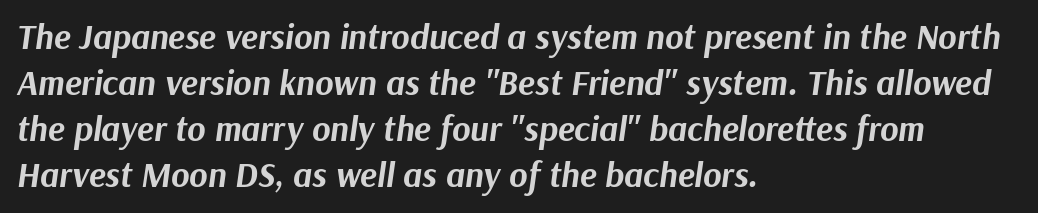
The image shows 35 px bold type, italic (leaning right); set left-aligned, normal line spacing (1.31x), normal letter spacing, not underlined; medium stroke contrast and a medium x-height.
